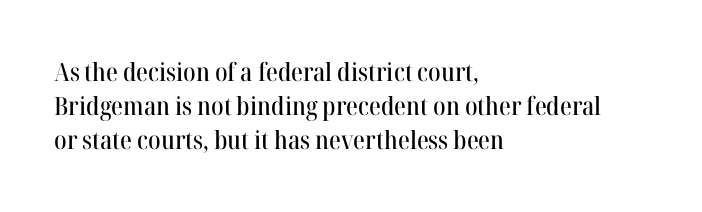
The image shows 25 px text type, upright; set left-aligned, normal line spacing (1.37x), normal letter spacing, not underlined.
